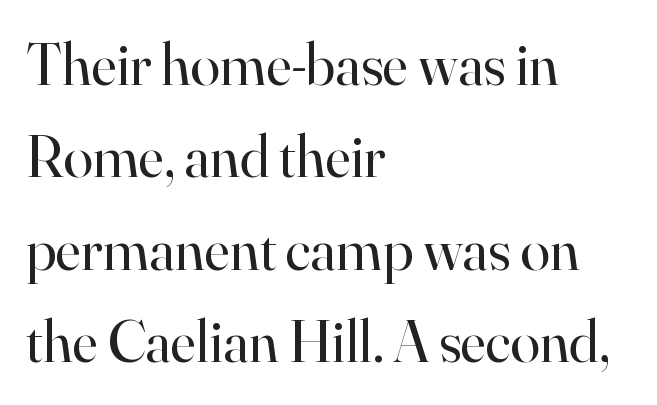
Each new line begins a customary step beneath the previous one. Here the glyphs are tracked normally, forming tight word shapes. Typeset ragged right — the left edge is the straight one. The font is comparable to plain body text, perhaps lighter. Has an underline been added? It has not.
